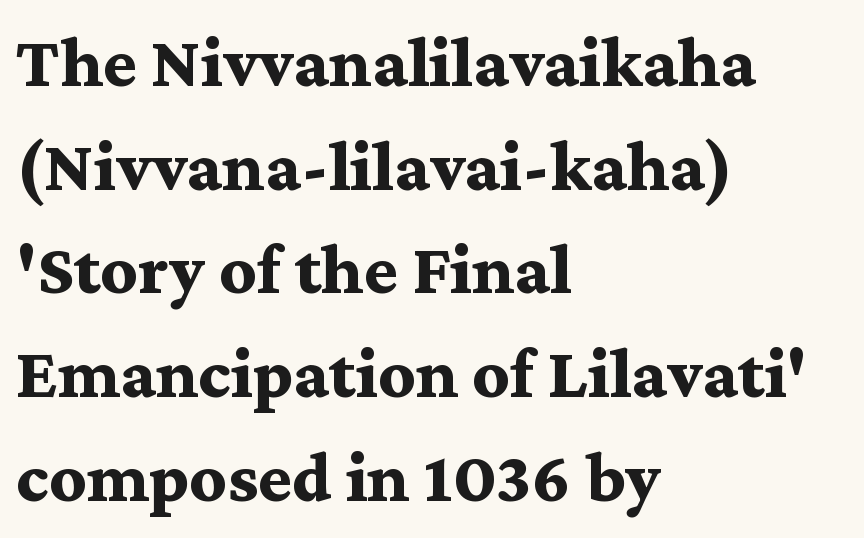
The image shows 72 px bold, wide serif type, upright; set left-aligned, normal line spacing (1.44x), normal letter spacing, not underlined; medium stroke contrast and a medium x-height.
